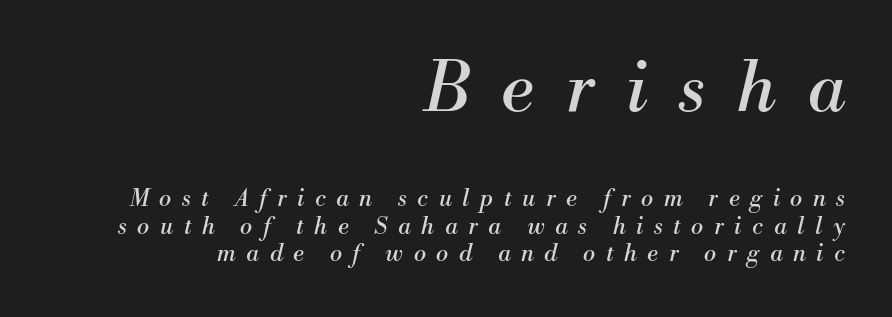
The image shows 69 px regular-weight serif type, italic (leaning right); set right-aligned, line spacing 1.19x, unusually wide letter spacing (+0.46 em), not underlined; the first (top) block is 3.0x larger; medium stroke contrast and a small x-height.
